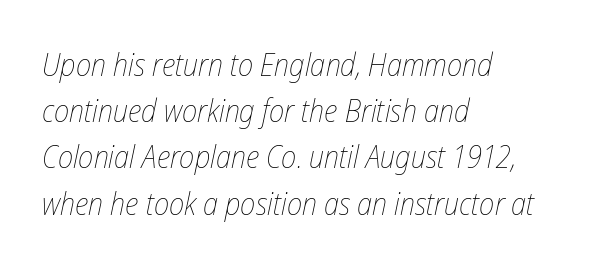
The image shows 31 px thin, condensed type, italic (leaning right); set left-aligned, normal line spacing (1.49x), normal letter spacing, not underlined; low stroke contrast and a medium x-height.
